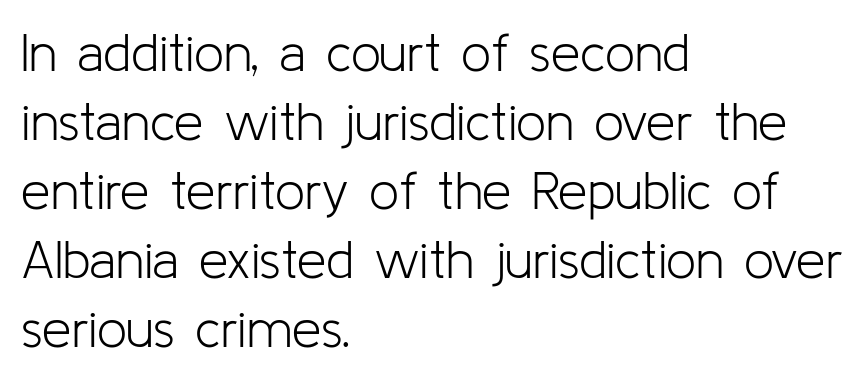
The image shows 53 px light sans-serif type, upright; set left-aligned, normal line spacing (1.3x), normal letter spacing, not underlined; low stroke contrast and a medium x-height.
